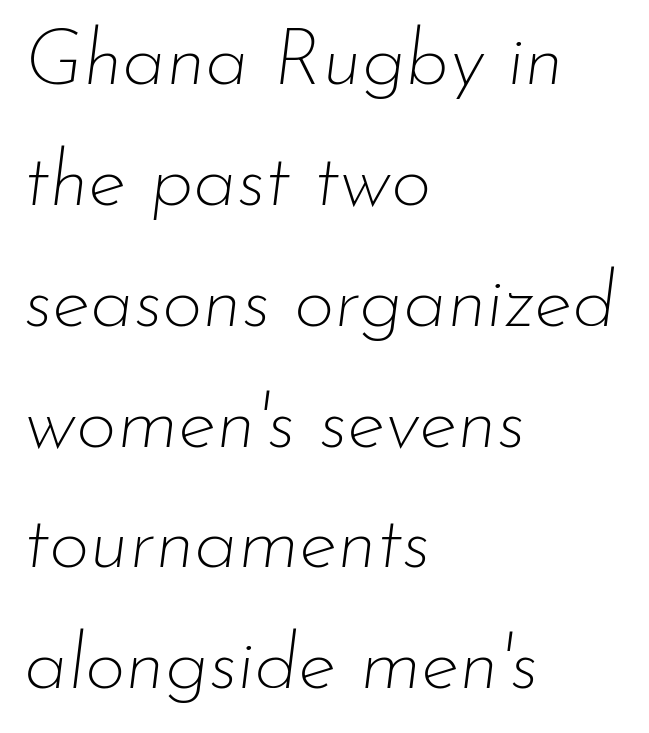
{"italic": "yes", "lean": "right", "slant_degrees": 7, "bold": "no", "weight": "thin", "width": "normal", "stroke_contrast": "low", "x_height": "small", "monospaced": "no", "underline": "no", "align": "left", "line_spacing": "normal", "line_spacing_ratio": 1.53, "letter_spacing": "normal", "letter_spacing_em": 0.0, "glyph_px": 79}
